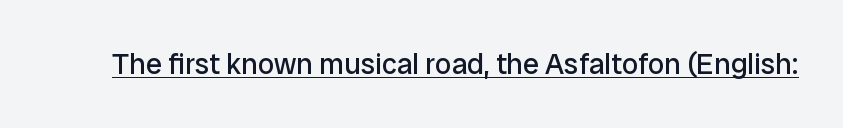
Q: Is the text bold? A: No.
Q: Is the text italic (slanted)? A: No, it is upright.
Q: Is the typeface a serif or a sans-serif typeface? A: Sans-serif.
Q: Is the text underlined? A: Yes.
Q: Is the spacing between letters normal or unusually wide? A: Normal.
Q: Width (condensed, normal, or wide)? A: Normal.
Q: Stroke contrast? A: Low.
Q: x-height? A: Medium.
Q: Monospaced? A: No.
